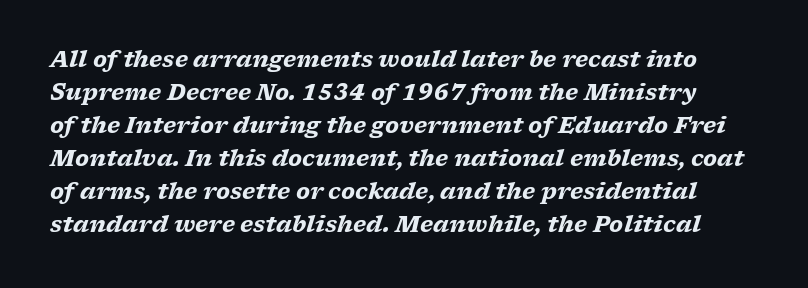
{"italic": "yes", "lean": "right", "slant_degrees": 17, "bold": "yes", "underline": "no", "line_spacing": "normal", "line_spacing_ratio": 1.5, "letter_spacing": "normal", "letter_spacing_em": 0.0, "glyph_px": 22}
